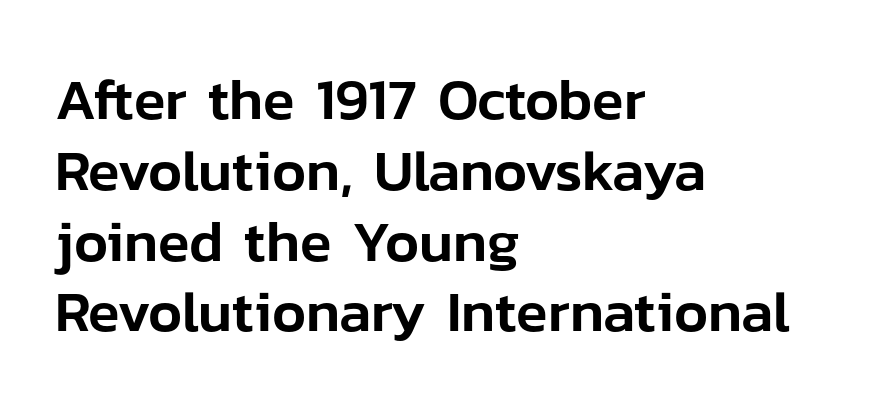
{"serif": "no", "italic": "no", "width": "normal", "stroke_contrast": "low", "x_height": "medium", "monospaced": "no", "underline": "no", "align": "left", "line_spacing_ratio": 1.22, "letter_spacing": "normal", "letter_spacing_em": 0.0, "glyph_px": 58}
